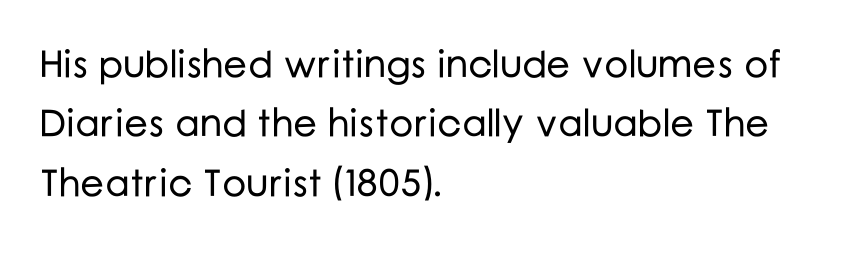
Unmarked baselines from the first word to the last. Serifs: no, the terminals of the letterforms are clean. Letter spacing: default. Left-aligned paragraph, ragged on the right. No italicization has been applied; the sample stays upright.
